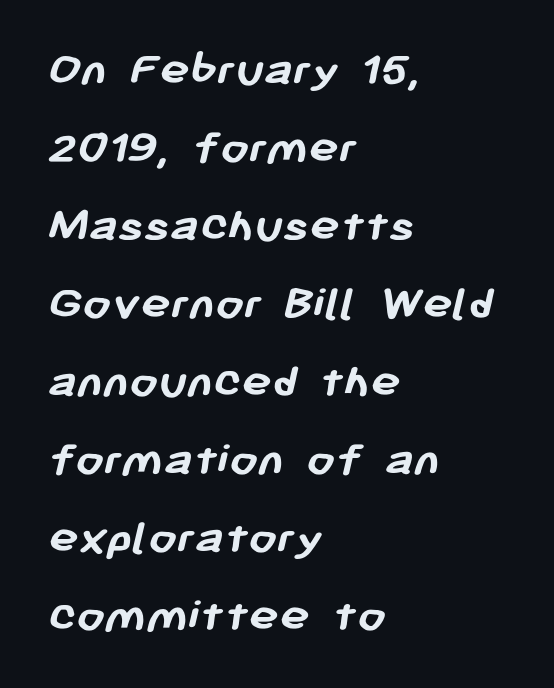
{"serif": "no", "bold": "yes", "weight": "semibold", "width": "normal", "stroke_contrast": "low", "x_height": "medium", "monospaced": "no", "underline": "no", "align": "left", "line_spacing": "normal", "line_spacing_ratio": 1.56, "letter_spacing": "normal", "letter_spacing_em": 0.0, "glyph_px": 50}
